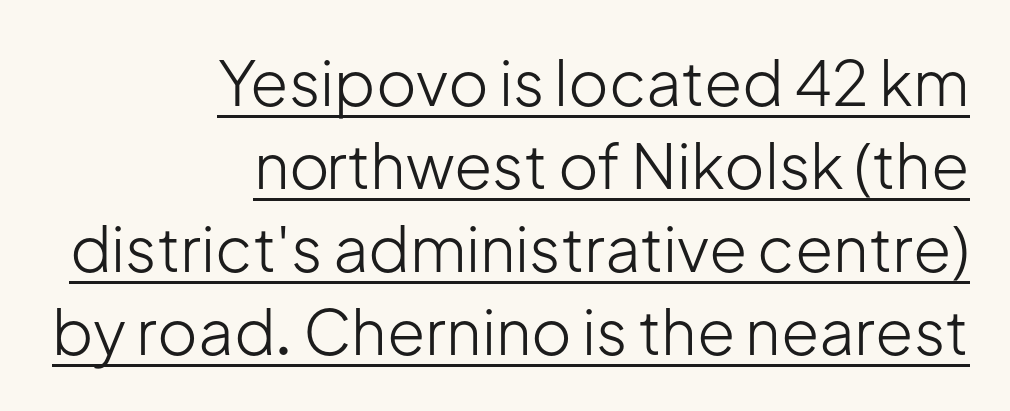
The image shows 62 px light sans-serif type, upright; set right-aligned, normal line spacing (1.34x), normal letter spacing, underlined; low stroke contrast and a medium x-height.
